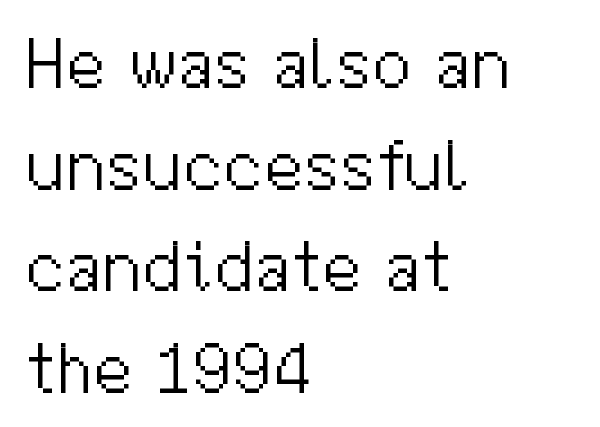
The text was rendered using a sans face with plain stroke endings. Looks like regular typesetting: each glyph gets only the width it needs. Do the letters lean? They stand straight. Nobody drew a line under any word here. Interline gaps are of average width in this sample. Is the type heavy? It reads as light-to-regular instead.
